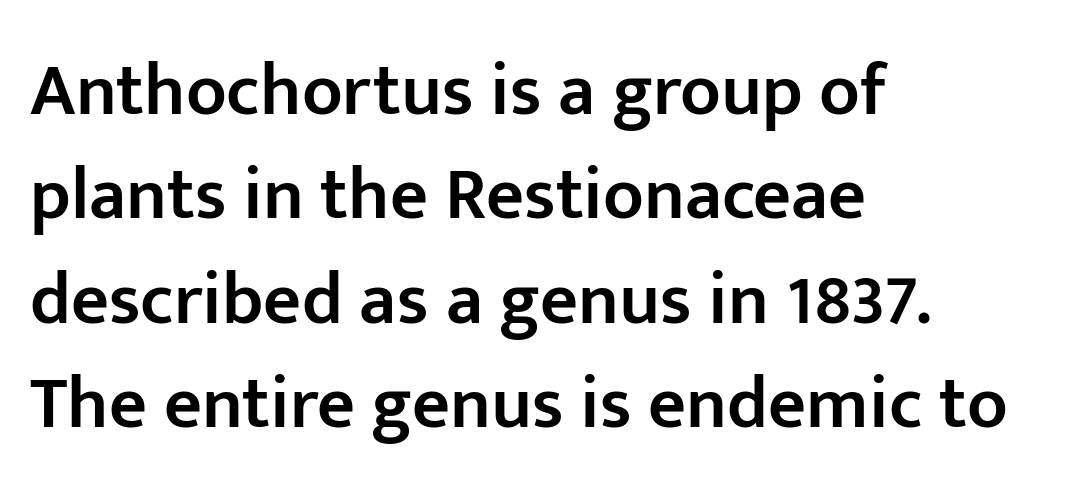
{"serif": "no", "italic": "no", "bold": "semi", "weight": "semibold", "width": "normal", "stroke_contrast": "low", "x_height": "medium", "monospaced": "no", "underline": "no", "align": "left", "line_spacing": "normal", "line_spacing_ratio": 1.41, "letter_spacing": "normal", "letter_spacing_em": 0.0, "glyph_px": 74}
